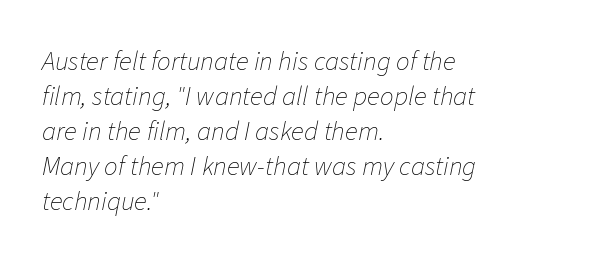
{"italic": "yes", "lean": "right", "slant_degrees": 11, "bold": "no", "underline": "no", "align": "left", "line_spacing": "normal", "line_spacing_ratio": 1.3, "letter_spacing": "normal", "letter_spacing_em": 0.0, "glyph_px": 27}
